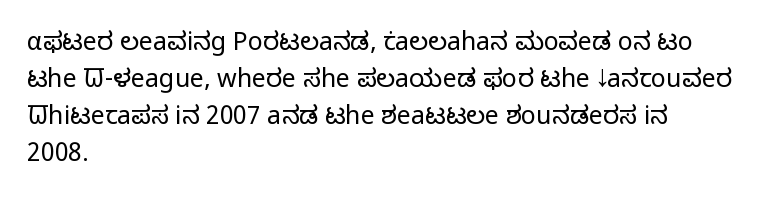
The image shows 25 px text type, upright; set left-aligned, normal line spacing (1.48x), normal letter spacing, not underlined.
